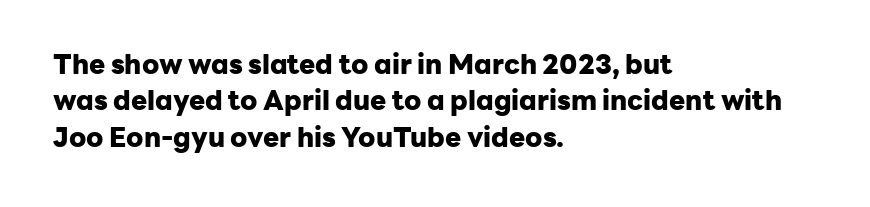
Q: Is the text bold? A: Yes.
Q: Is the text italic (slanted)? A: No, it is upright.
Q: Is the text underlined? A: No.
Q: How is the paragraph aligned? A: Left-aligned.
Q: Is the spacing between letters normal or unusually wide? A: Normal.
Q: Is the spacing between lines tight, normal or loose? A: Normal.
